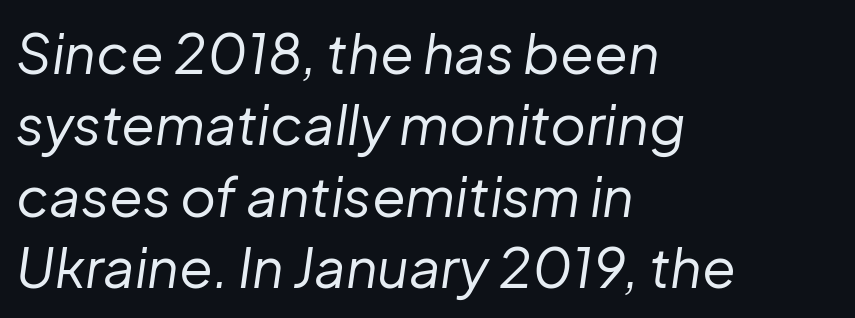
{"italic": "yes", "lean": "right", "slant_degrees": 8, "bold": "no", "weight": "regular", "width": "normal", "stroke_contrast": "low", "x_height": "medium", "monospaced": "no", "underline": "no", "align": "left", "line_spacing": "normal", "line_spacing_ratio": 1.3, "letter_spacing": "normal", "letter_spacing_em": 0.0, "glyph_px": 55}
